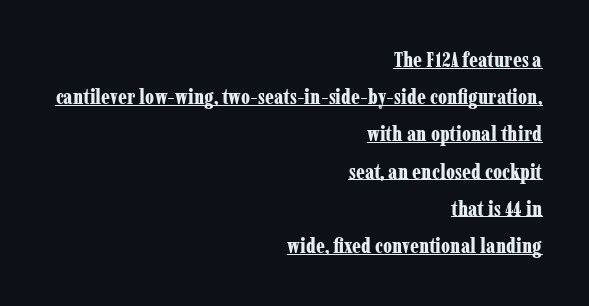
Q: Is the text bold? A: Yes.
Q: Is the text italic (slanted)? A: No, it is upright.
Q: Is the text underlined? A: Yes.
Q: How is the paragraph aligned? A: Right-aligned.
Q: Is the spacing between letters normal or unusually wide? A: Normal.
